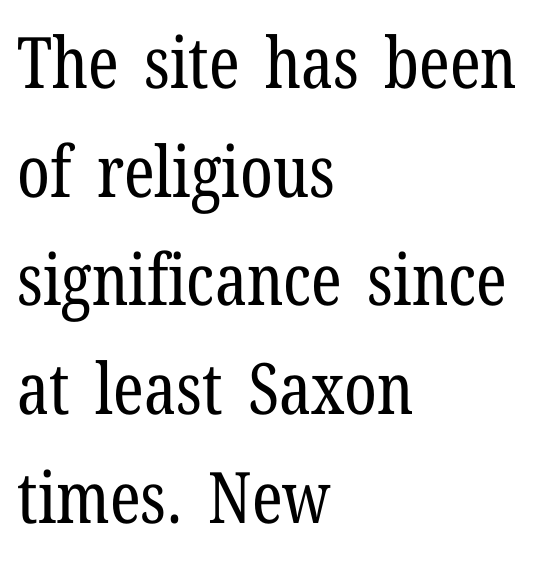
The image shows 71 px regular-weight, condensed serif type, upright; set left-aligned, normal line spacing (1.53x), normal letter spacing, not underlined; low stroke contrast and a medium x-height.
